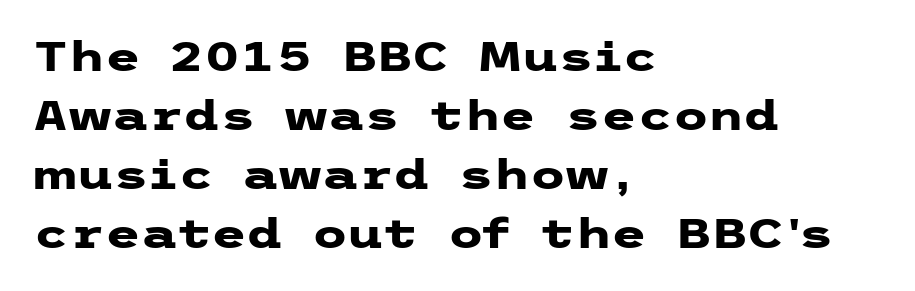
Bold? Absolutely — the strokes are thick and heavy. It's the straight-up-and-down kind of type. You can tell from the bare stems that sans-serif type was used. These lines stack with their left ends in a neat column. Does extra space separate the letters? No, they use regular spacing. A clean baseline with only descenders dipping below it.
